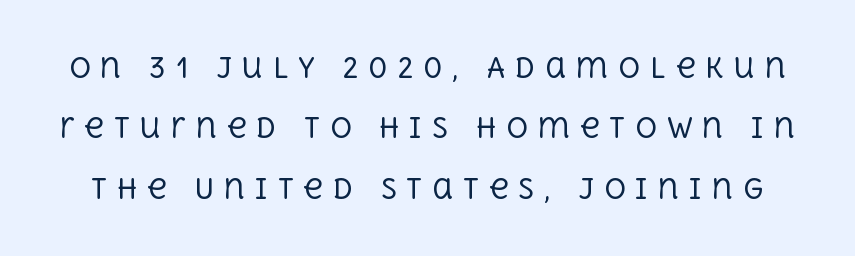
{"italic": "no", "bold": "no", "underline": "no", "line_spacing": "loose", "line_spacing_ratio": 2.24, "letter_spacing": "wide", "letter_spacing_em": 0.35, "glyph_px": 27}
